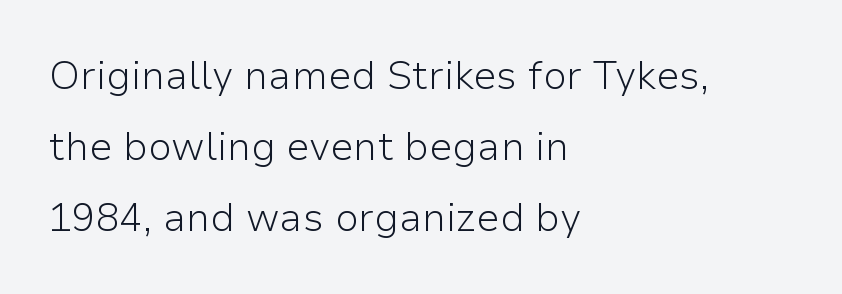
Is this a fixed-width face? No — the glyphs have proportional, varying widths. No chunkiness to these letters — they're not bold. One-word summary of the alignment: left. In terms of letterform style, serifs are entirely absent. The passage shown has conventional tracking throughout. The space beneath each line is pristine and unruled.
